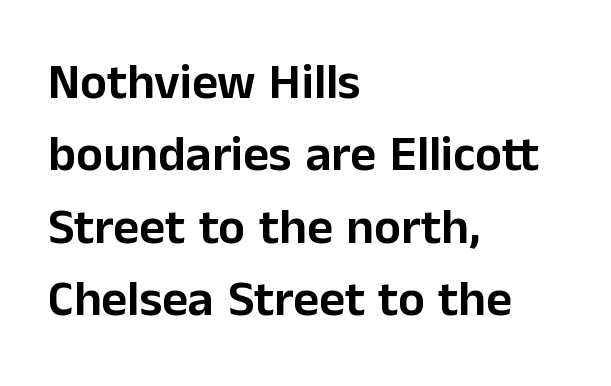
Q: Is the text italic (slanted)? A: No, it is upright.
Q: Is the typeface a serif or a sans-serif typeface? A: Sans-serif.
Q: Is the text underlined? A: No.
Q: How is the paragraph aligned? A: Left-aligned.
Q: Is the spacing between letters normal or unusually wide? A: Normal.
Q: Is the spacing between lines tight, normal or loose? A: Normal.
Q: Width (condensed, normal, or wide)? A: Normal.
Q: Stroke contrast? A: Low.
Q: x-height? A: Medium.
Q: Monospaced? A: No.
